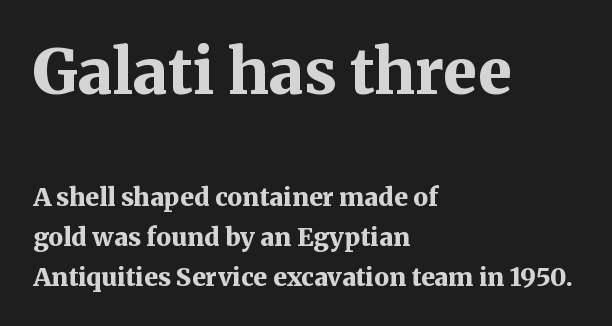
{"serif": "yes", "italic": "no", "bold": "yes", "weight": "bold", "width": "normal", "stroke_contrast": "medium", "x_height": "medium", "monospaced": "no", "underline": "no", "align": "left", "line_spacing": "normal", "line_spacing_ratio": 1.59, "letter_spacing": "normal", "letter_spacing_em": 0.0, "larger_block": "first", "size_ratio": 2.48, "glyph_px": 62}
